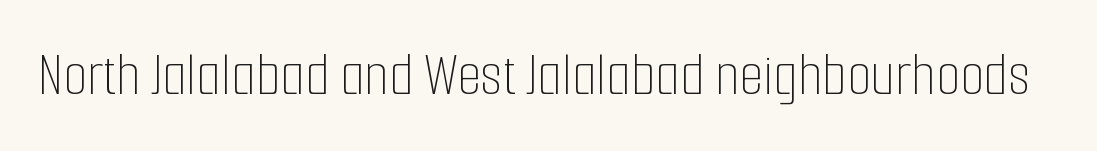
{"italic": "no", "bold": "no", "weight": "thin", "width": "condensed", "stroke_contrast": "low", "x_height": "medium", "monospaced": "no", "underline": "no", "letter_spacing": "normal", "letter_spacing_em": 0.0, "glyph_px": 62}
